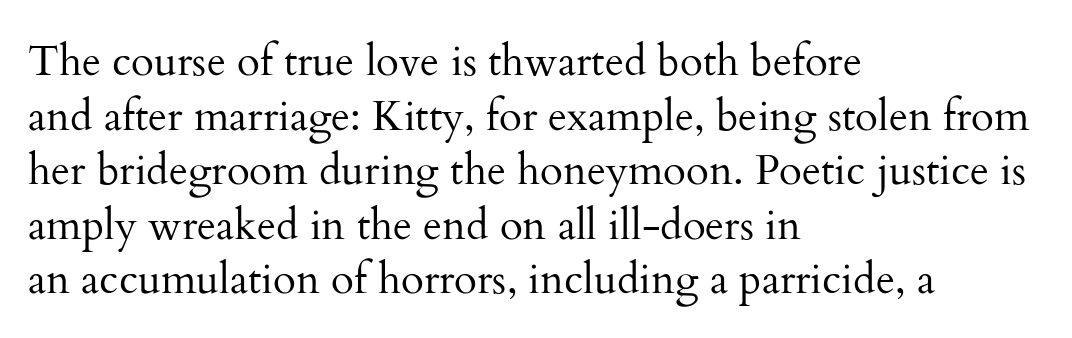
Q: Is the text bold? A: No.
Q: Is the text italic (slanted)? A: No, it is upright.
Q: Is the typeface a serif or a sans-serif typeface? A: Serif.
Q: Is the text underlined? A: No.
Q: How is the paragraph aligned? A: Left-aligned.
Q: Is the spacing between letters normal or unusually wide? A: Normal.
Q: Is the spacing between lines tight, normal or loose? A: Normal.
Q: Width (condensed, normal, or wide)? A: Normal.
Q: Stroke contrast? A: Medium.
Q: x-height? A: Small.
Q: Monospaced? A: No.
